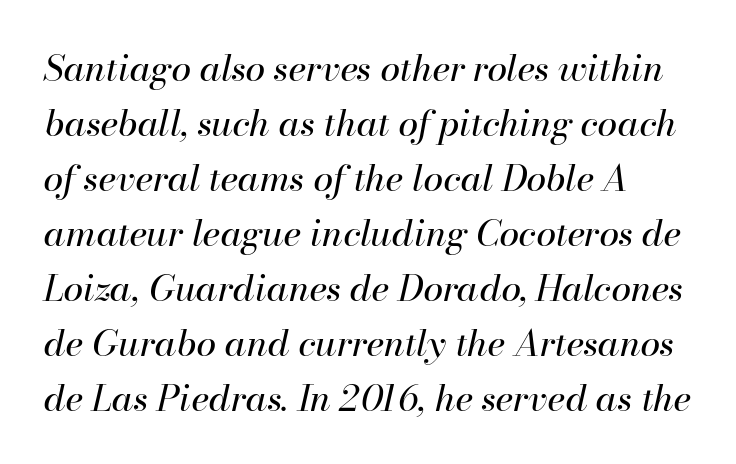
The image shows 36 px regular-weight type, italic (leaning right); set normal line spacing (1.53x), normal letter spacing, not underlined; high stroke contrast and a small x-height.
